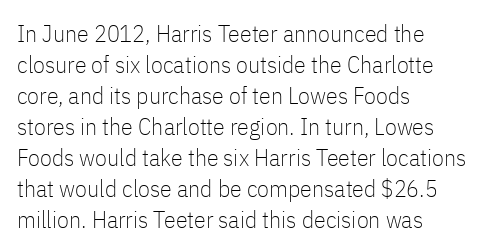
{"italic": "no", "bold": "no", "underline": "no", "align": "left", "line_spacing": "normal", "line_spacing_ratio": 1.29, "letter_spacing": "normal", "letter_spacing_em": 0.0, "glyph_px": 24}
